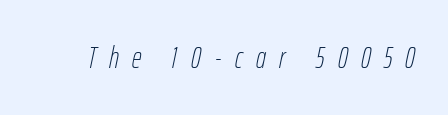
Q: Is the text bold? A: No.
Q: Is the text italic (slanted)? A: Yes, it leans right by about 12 degrees.
Q: Is the text underlined? A: No.
Q: Is the spacing between letters normal or unusually wide? A: Unusually wide.
Q: Width (condensed, normal, or wide)? A: Condensed.
Q: Stroke contrast? A: Low.
Q: x-height? A: Medium.
Q: Monospaced? A: No.
